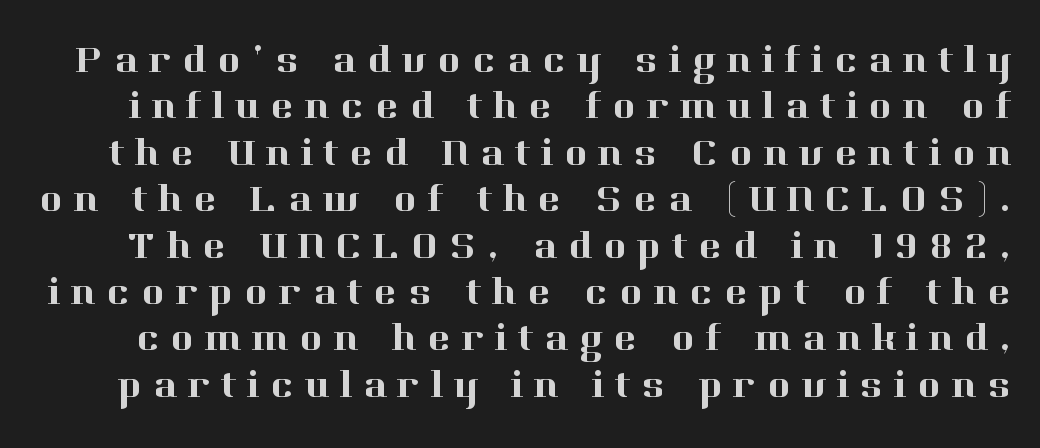
{"serif": "yes", "italic": "no", "width": "normal", "stroke_contrast": "high", "x_height": "medium", "monospaced": "no", "underline": "no", "line_spacing_ratio": 1.19, "letter_spacing": "wide", "letter_spacing_em": 0.28, "glyph_px": 39}
